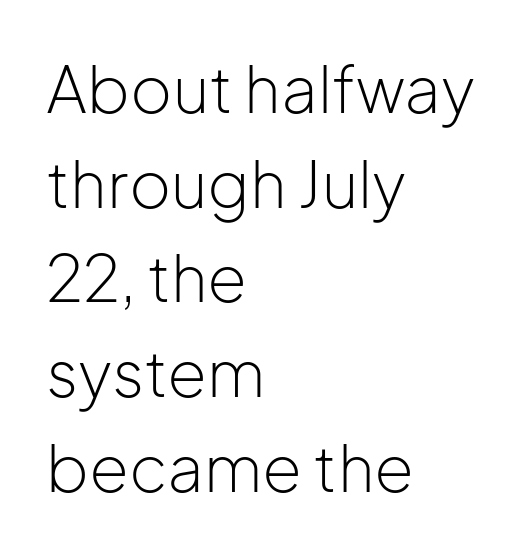
{"serif": "no", "italic": "no", "bold": "no", "weight": "light", "width": "normal", "stroke_contrast": "low", "x_height": "medium", "monospaced": "no", "underline": "no", "align": "left", "line_spacing": "normal", "line_spacing_ratio": 1.48, "letter_spacing": "normal", "letter_spacing_em": 0.0, "glyph_px": 64}
